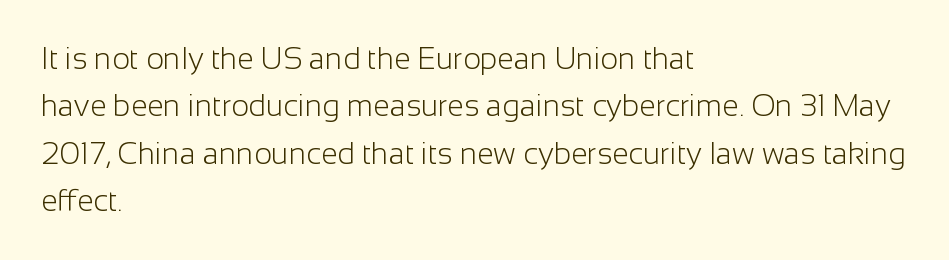
{"serif": "no", "italic": "no", "bold": "no", "weight": "light", "width": "normal", "stroke_contrast": "low", "x_height": "medium", "monospaced": "no", "underline": "no", "align": "left", "line_spacing": "normal", "line_spacing_ratio": 1.58, "letter_spacing": "normal", "letter_spacing_em": 0.0, "glyph_px": 30}
